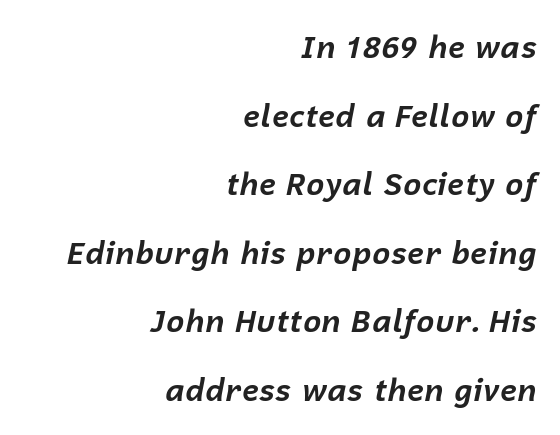
{"italic": "yes", "lean": "right", "slant_degrees": 12, "bold": "yes", "weight": "bold", "width": "normal", "stroke_contrast": "low", "x_height": "medium", "monospaced": "no", "underline": "no", "align": "right", "line_spacing": "loose", "line_spacing_ratio": 2.21, "letter_spacing": "normal", "letter_spacing_em": 0.0, "glyph_px": 31}
